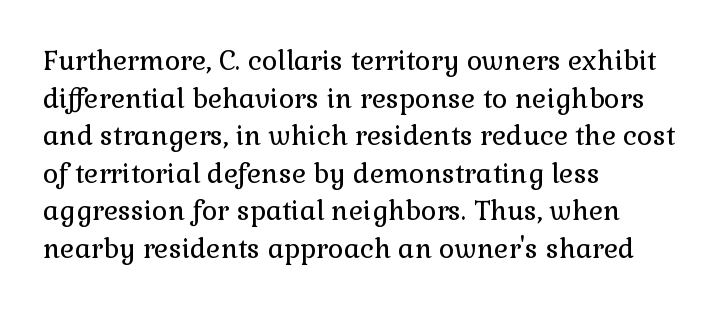
Q: Is the text bold? A: No.
Q: Is the text italic (slanted)? A: No, it is upright.
Q: Is the text underlined? A: No.
Q: How is the paragraph aligned? A: Left-aligned.
Q: Is the spacing between letters normal or unusually wide? A: Normal.
Q: Is the spacing between lines tight, normal or loose? A: Normal.
